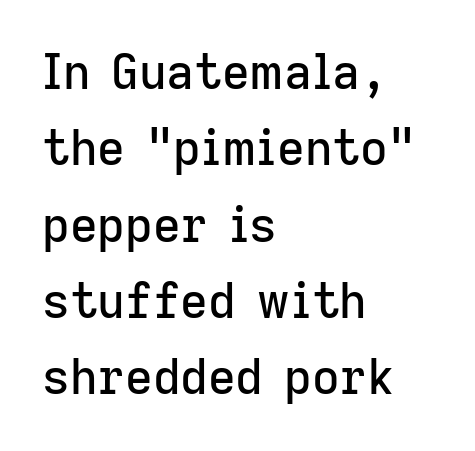
Q: Is the text italic (slanted)? A: No, it is upright.
Q: Is the typeface a serif or a sans-serif typeface? A: Sans-serif.
Q: Is the text underlined? A: No.
Q: How is the paragraph aligned? A: Left-aligned.
Q: Is the spacing between letters normal or unusually wide? A: Normal.
Q: Is the spacing between lines tight, normal or loose? A: Normal.
Q: Width (condensed, normal, or wide)? A: Normal.
Q: Stroke contrast? A: Low.
Q: x-height? A: Medium.
Q: Monospaced? A: No.
